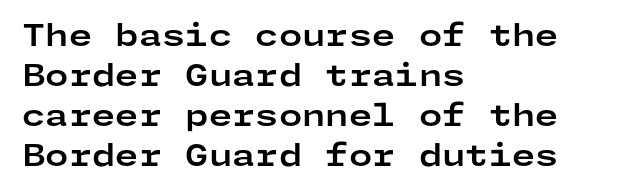
The image shows 30 px bold, wide sans-serif type, upright; set left-aligned, normal line spacing (1.33x), normal letter spacing, not underlined; low stroke contrast and a medium x-height.
